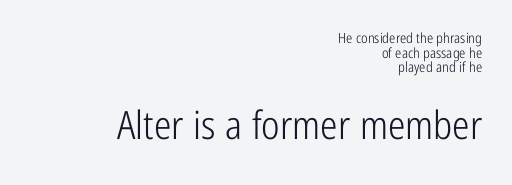
Q: Is the text bold? A: No.
Q: Is the text italic (slanted)? A: No, it is upright.
Q: Is the typeface a serif or a sans-serif typeface? A: Sans-serif.
Q: Is the text underlined? A: No.
Q: How is the paragraph aligned? A: Right-aligned.
Q: Is the spacing between letters normal or unusually wide? A: Normal.
Q: Is the spacing between lines tight, normal or loose? A: Tight.
Q: Which block of text is set in a larger size, the first (top) or the second (bottom)? A: The second (bottom) one.
Q: Width (condensed, normal, or wide)? A: Condensed.
Q: Stroke contrast? A: Low.
Q: x-height? A: Medium.
Q: Monospaced? A: No.
